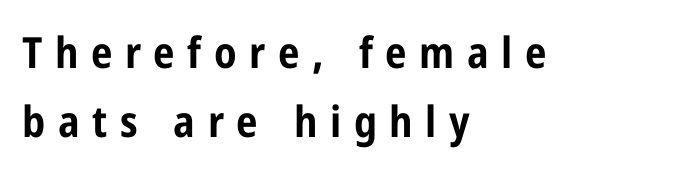
The image shows 43 px bold, condensed sans-serif type, upright; set left-aligned, normal line spacing (1.6x), unusually wide letter spacing (+0.29 em), not underlined; low stroke contrast and a medium x-height.
